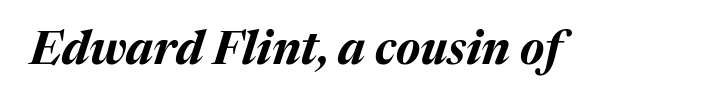
The image shows 46 px bold type, italic (leaning right); set normal letter spacing, not underlined; medium stroke contrast and a medium x-height.
